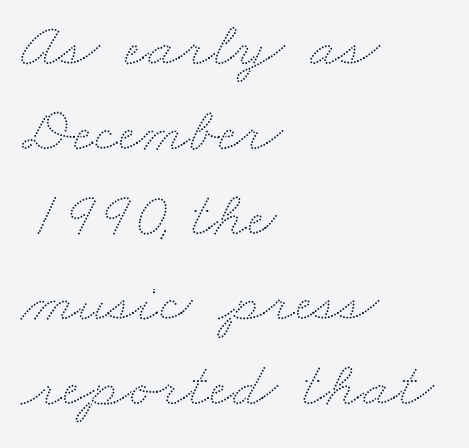
Q: Is the text underlined? A: No.
Q: How is the paragraph aligned? A: Left-aligned.
Q: Is the spacing between letters normal or unusually wide? A: Normal.
Q: Is the spacing between lines tight, normal or loose? A: Normal.
Q: Width (condensed, normal, or wide)? A: Wide.
Q: Stroke contrast? A: Low.
Q: x-height? A: Small.
Q: Monospaced? A: No.
